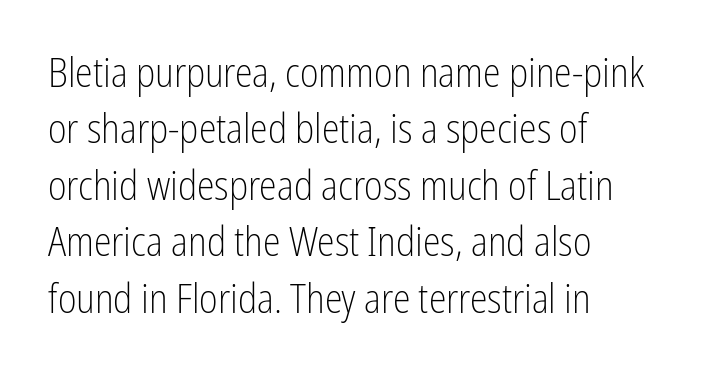
The image shows 40 px light, condensed sans-serif type, upright; set left-aligned, normal line spacing (1.41x), normal letter spacing, not underlined; low stroke contrast and a medium x-height.
